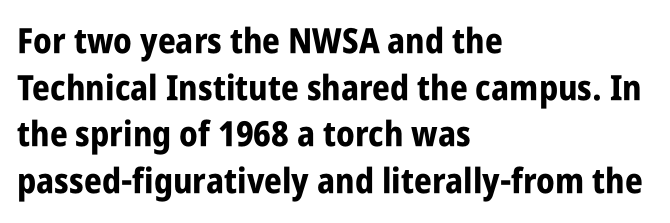
{"serif": "no", "italic": "no", "bold": "yes", "weight": "bold", "width": "condensed", "stroke_contrast": "low", "x_height": "large", "monospaced": "no", "underline": "no", "align": "left", "line_spacing": "normal", "line_spacing_ratio": 1.33, "letter_spacing": "normal", "letter_spacing_em": 0.0, "glyph_px": 35}
